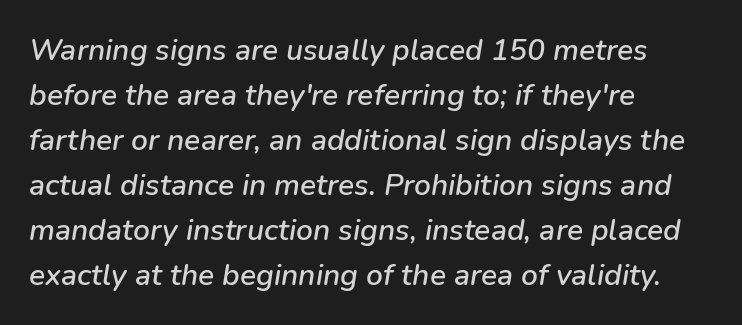
{"italic": "yes", "lean": "right", "slant_degrees": 9, "width": "normal", "stroke_contrast": "low", "x_height": "medium", "monospaced": "no", "underline": "no", "align": "left", "line_spacing": "normal", "line_spacing_ratio": 1.5, "letter_spacing": "normal", "letter_spacing_em": 0.0, "glyph_px": 30}
